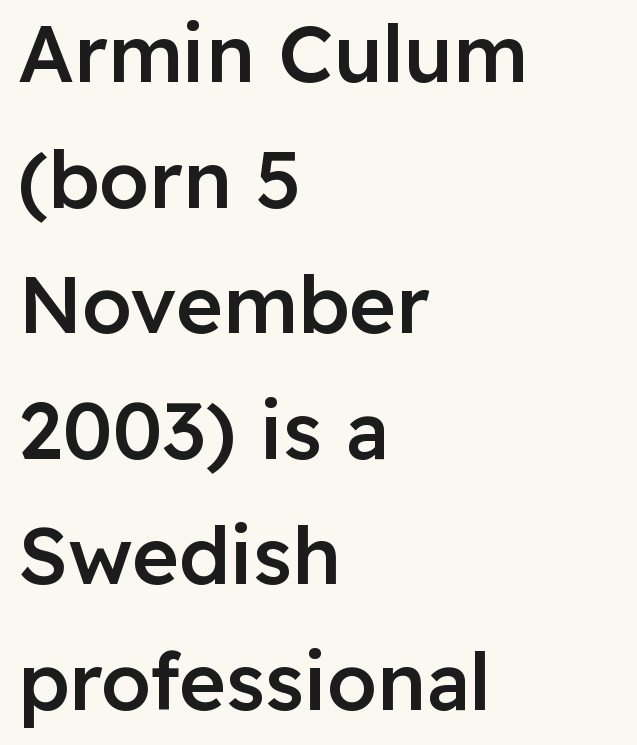
{"serif": "no", "italic": "no", "bold": "semi", "weight": "semibold", "width": "normal", "stroke_contrast": "low", "x_height": "medium", "monospaced": "no", "underline": "no", "align": "left", "line_spacing": "normal", "line_spacing_ratio": 1.57, "letter_spacing": "normal", "letter_spacing_em": 0.0, "glyph_px": 80}
